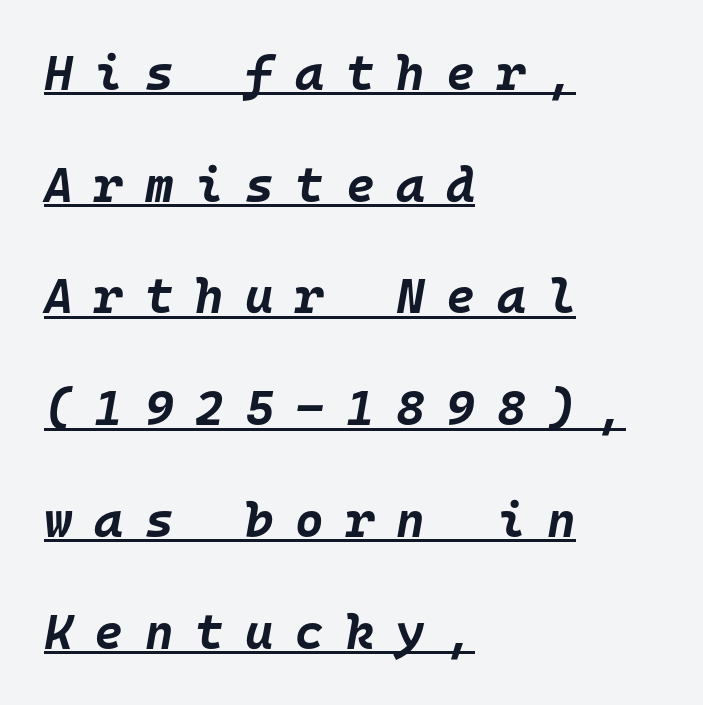
Q: Is the text bold? A: Yes.
Q: Is the text italic (slanted)? A: Yes, it leans right by about 10 degrees.
Q: Is the text underlined? A: Yes.
Q: How is the paragraph aligned? A: Left-aligned.
Q: Is the spacing between letters normal or unusually wide? A: Unusually wide.
Q: Is the spacing between lines tight, normal or loose? A: Loose.
Q: Width (condensed, normal, or wide)? A: Normal.
Q: Stroke contrast? A: Low.
Q: x-height? A: Large.
Q: Monospaced? A: Yes.
